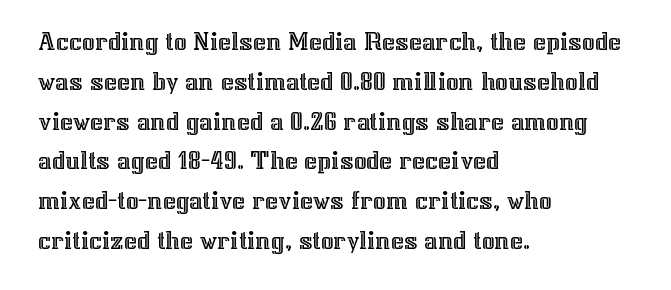
The image shows 28 px text type, upright; set left-aligned, normal line spacing (1.42x), normal letter spacing, not underlined; a medium x-height.
